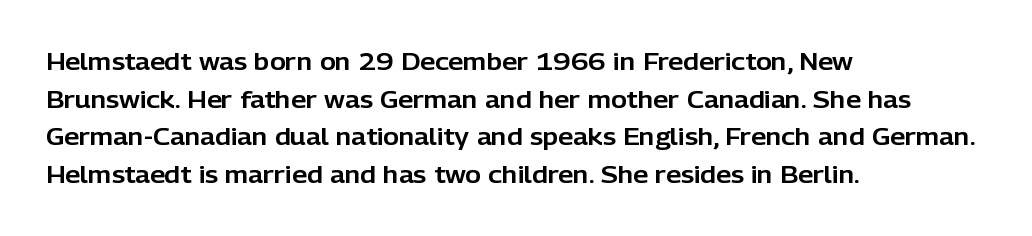
Q: Is the text italic (slanted)? A: No, it is upright.
Q: Is the text underlined? A: No.
Q: How is the paragraph aligned? A: Left-aligned.
Q: Is the spacing between letters normal or unusually wide? A: Normal.
Q: Is the spacing between lines tight, normal or loose? A: Normal.
